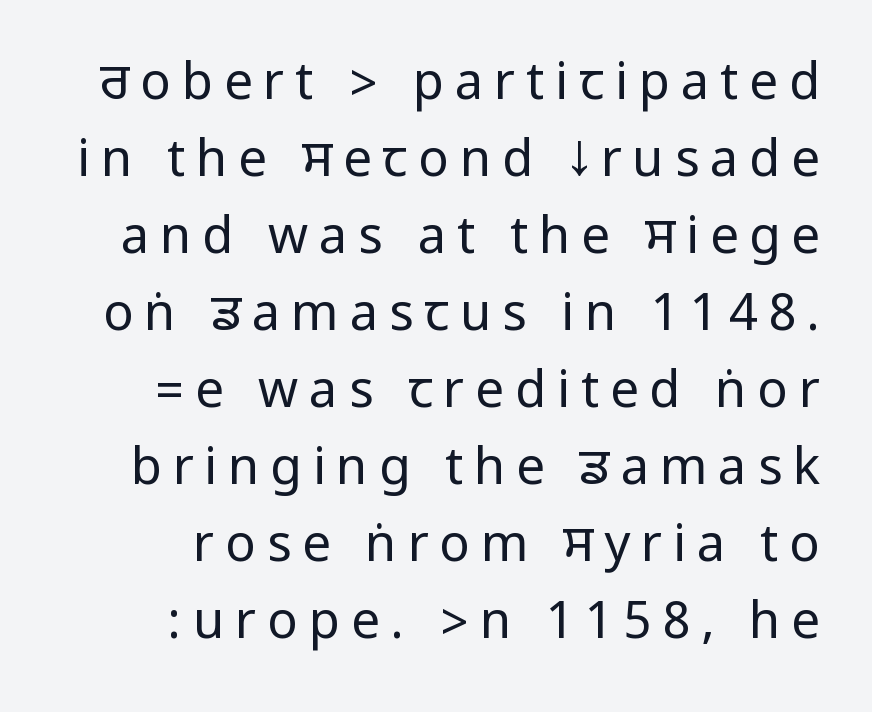
{"serif": "no", "italic": "no", "bold": "no", "weight": "regular", "width": "condensed", "stroke_contrast": "low", "underline": "no", "align": "right", "line_spacing": "normal", "line_spacing_ratio": 1.51, "letter_spacing": "wide", "letter_spacing_em": 0.21, "glyph_px": 51}
